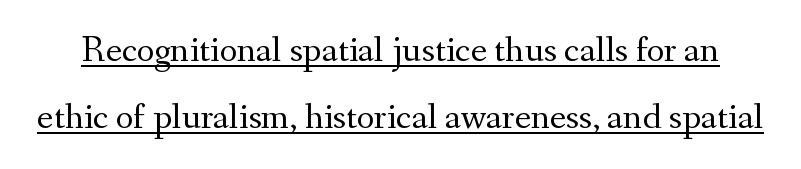
{"serif": "yes", "italic": "no", "bold": "no", "weight": "regular", "width": "normal", "stroke_contrast": "medium", "x_height": "small", "monospaced": "no", "underline": "yes", "line_spacing_ratio": 1.76, "letter_spacing": "normal", "letter_spacing_em": 0.0, "glyph_px": 38}
